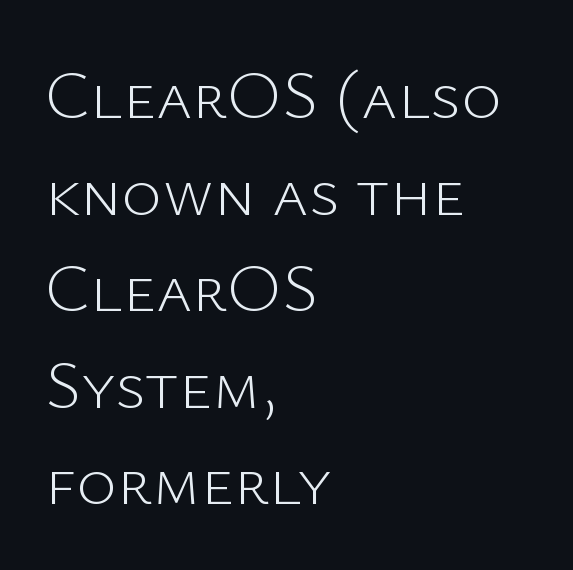
The passage shown is typed in a proportional face where columns would drift. Line spacing here is normal. This rendering uses left alignment, leaving the right contour irregular. Nothing sits at the stroke ends, so this counts as sans-serif.
